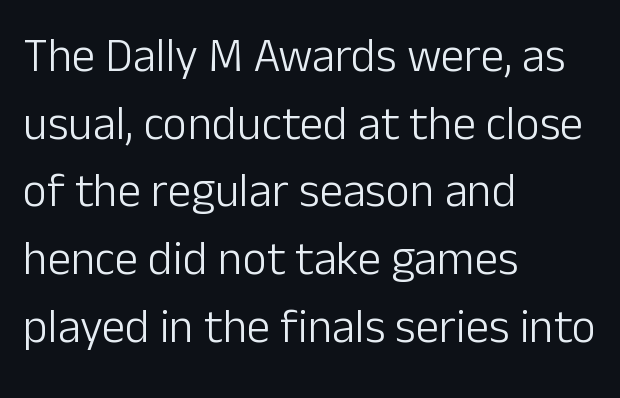
The image shows 47 px light sans-serif type, upright; set left-aligned, normal line spacing (1.44x), normal letter spacing, not underlined; low stroke contrast and a medium x-height.
